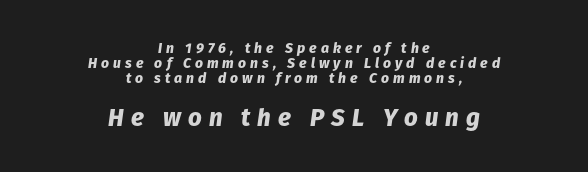
The image shows 24 px bold type, italic (leaning right); set centered, tight line spacing (1.06x), unusually wide letter spacing (+0.29 em), not underlined; the second (bottom) block is 1.71x larger.
